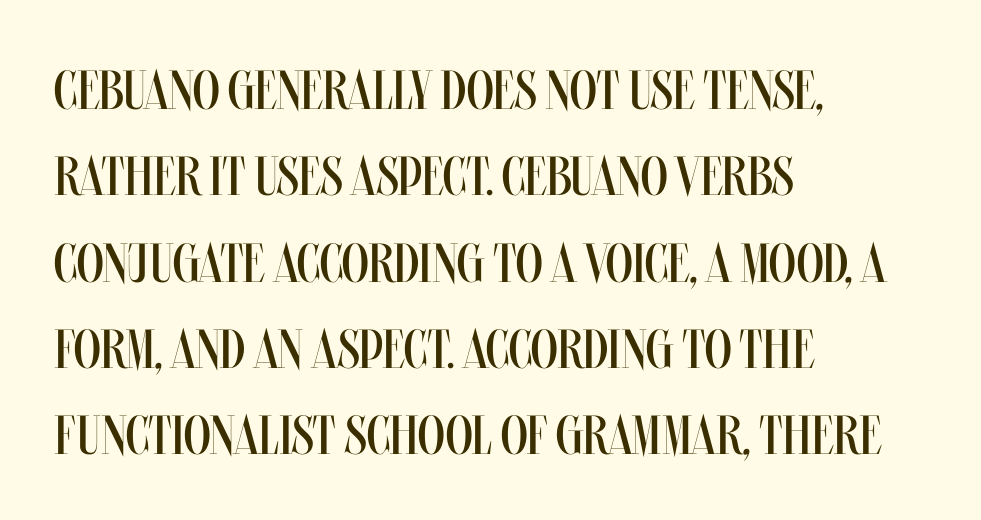
{"italic": "no", "bold": "no", "weight": "regular", "width": "condensed", "stroke_contrast": "medium", "x_height": "large", "monospaced": "no", "underline": "no", "align": "left", "line_spacing": "normal", "line_spacing_ratio": 1.57, "letter_spacing": "normal", "letter_spacing_em": 0.0, "glyph_px": 55}
